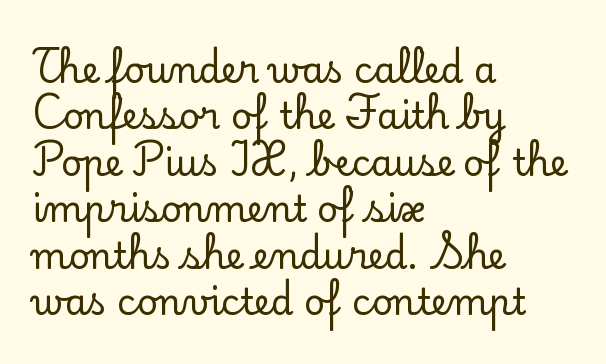
{"serif": "yes", "italic": "no", "width": "normal", "stroke_contrast": "low", "x_height": "small", "monospaced": "no", "underline": "no", "align": "left", "line_spacing": "normal", "line_spacing_ratio": 1.29, "letter_spacing": "normal", "letter_spacing_em": 0.0, "glyph_px": 36}
